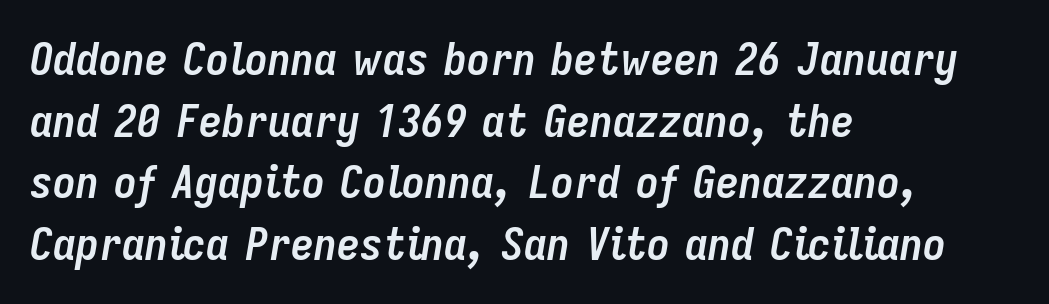
Line starts are locked; line ends wander. Characters are canted at an angle relative to the baseline's perpendicular. Each word holds together tightly as a unit, with standard inter-letter gaps. The designer left line spacing at the default. The passage shown is emphatically bold.
